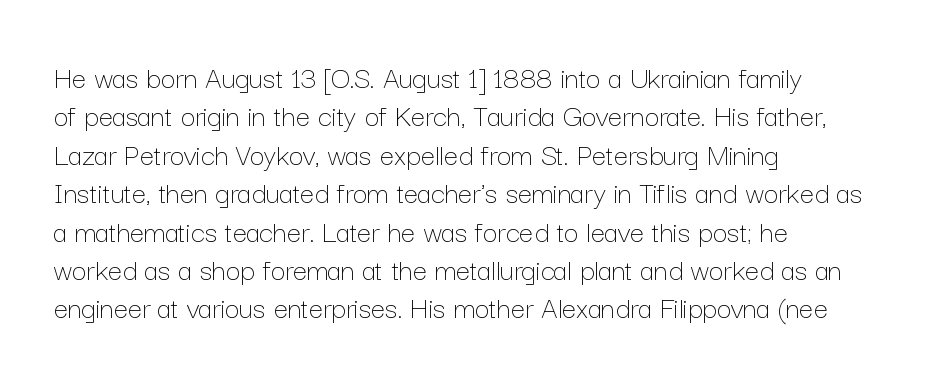
{"italic": "no", "bold": "no", "weight": "thin", "width": "normal", "stroke_contrast": "low", "x_height": "medium", "monospaced": "no", "underline": "no", "align": "left", "line_spacing_ratio": 1.2, "letter_spacing": "normal", "letter_spacing_em": 0.0, "glyph_px": 32}
